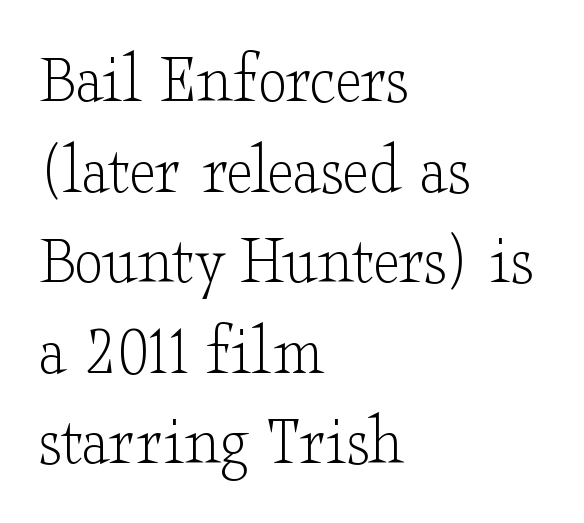
The image shows 73 px light, wide serif type, upright; set left-aligned, line spacing 1.24x, normal letter spacing, not underlined; low stroke contrast and a small x-height.
